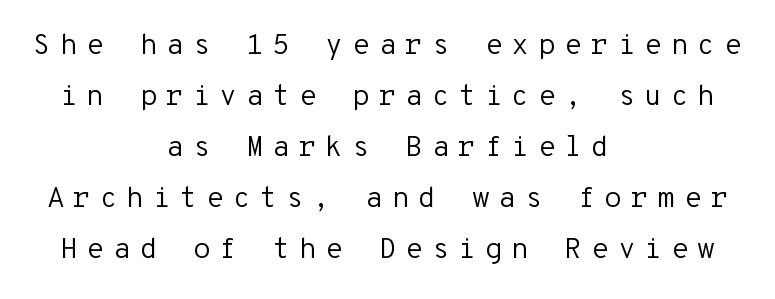
Examine the stroke ends and you'll find no serifs. The font's upright variant was chosen for this text. Monospaced: the letters line up in strict vertical columns. This sample uses expanded letter spacing, leaving extra air between glyphs. The compositor balanced each line on the midline. Weight: not bold — regular or lighter.
